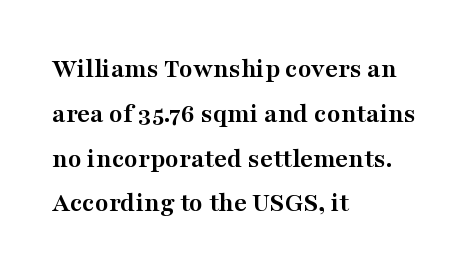
Q: Is the text bold? A: Yes.
Q: Is the text italic (slanted)? A: No, it is upright.
Q: Is the typeface a serif or a sans-serif typeface? A: Serif.
Q: Is the text underlined? A: No.
Q: How is the paragraph aligned? A: Left-aligned.
Q: Is the spacing between letters normal or unusually wide? A: Normal.
Q: Is the spacing between lines tight, normal or loose? A: Normal.
Q: Width (condensed, normal, or wide)? A: Wide.
Q: Stroke contrast? A: Medium.
Q: x-height? A: Medium.
Q: Monospaced? A: No.
